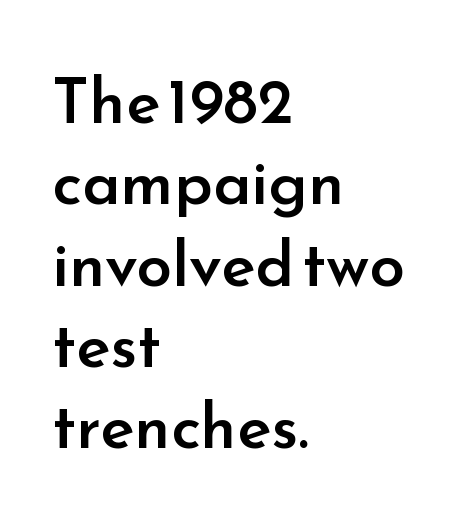
The image shows 64 px semibold sans-serif type, upright; set left-aligned, normal line spacing (1.27x), normal letter spacing, not underlined; low stroke contrast and a small x-height.
